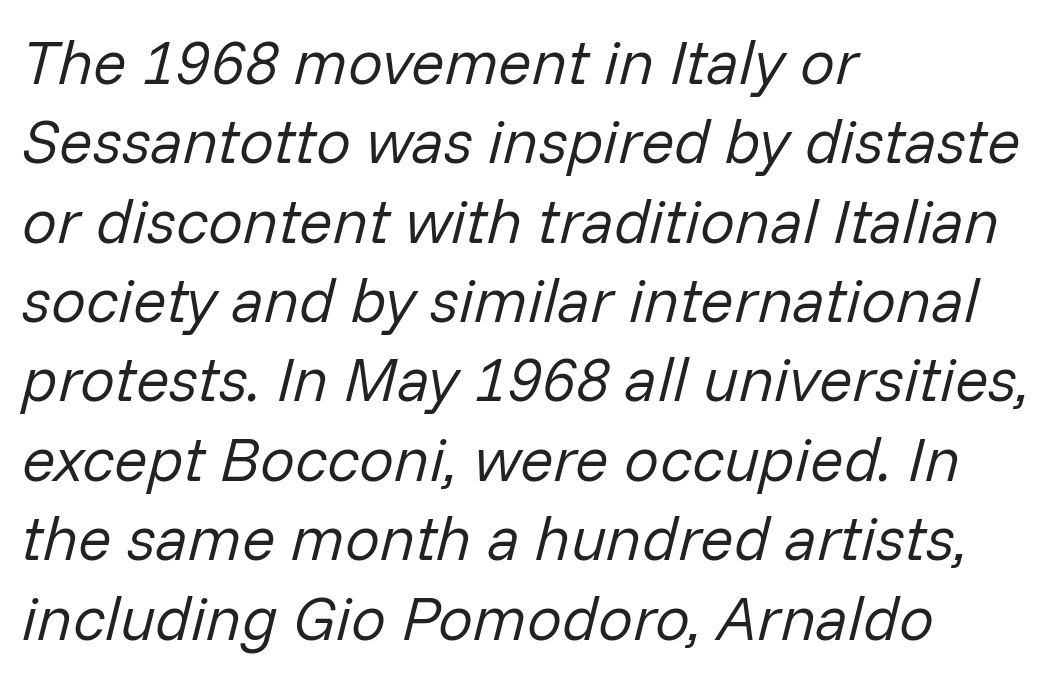
Words appear dense and cohesive because spacing is normal. Unmarked baselines from the first word to the last. One glance says typical: line gaps are just what's usual. A quiet, ordinary-to-light weight characterises the typeface. Which margin do the lines hug? The left one — the right edge is uneven.
